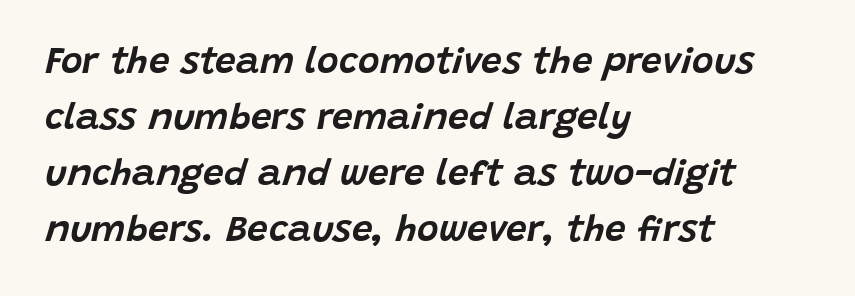
{"italic": "yes", "lean": "right", "slant_degrees": 15, "width": "normal", "stroke_contrast": "low", "x_height": "large", "monospaced": "no", "underline": "no", "align": "left", "line_spacing": "normal", "line_spacing_ratio": 1.51, "letter_spacing": "normal", "letter_spacing_em": 0.0, "glyph_px": 37}
